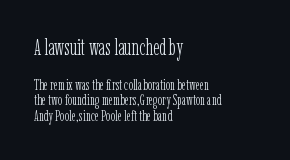
Q: Is the text bold? A: No.
Q: Is the text italic (slanted)? A: No, it is upright.
Q: Is the text underlined? A: No.
Q: How is the paragraph aligned? A: Left-aligned.
Q: Is the spacing between letters normal or unusually wide? A: Normal.
Q: Is the spacing between lines tight, normal or loose? A: Tight.
Q: Which block of text is set in a larger size, the first (top) or the second (bottom)? A: The first (top) one.
